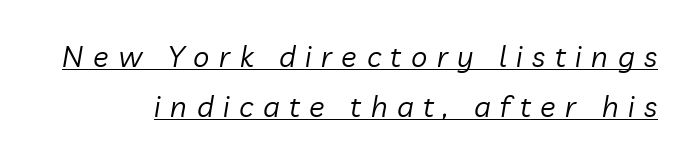
Compared with ordinary roman type, these characters are visibly tilted. Underline: present. Someone cranked the tracking dial way up on this one. Character widths vary here, with narrow letters taking less room than wide ones. A quiet, ordinary-to-light weight characterises the typeface.
